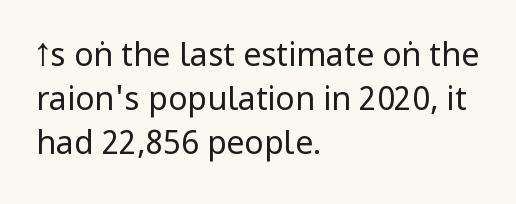
Q: Is the text bold? A: No.
Q: Is the text italic (slanted)? A: No, it is upright.
Q: Is the typeface a serif or a sans-serif typeface? A: Sans-serif.
Q: Is the text underlined? A: No.
Q: How is the paragraph aligned? A: Left-aligned.
Q: Is the spacing between letters normal or unusually wide? A: Normal.
Q: Is the spacing between lines tight, normal or loose? A: Normal.
Q: Width (condensed, normal, or wide)? A: Condensed.
Q: Stroke contrast? A: Low.
Q: x-height? A: Large.
Q: Monospaced? A: No.
